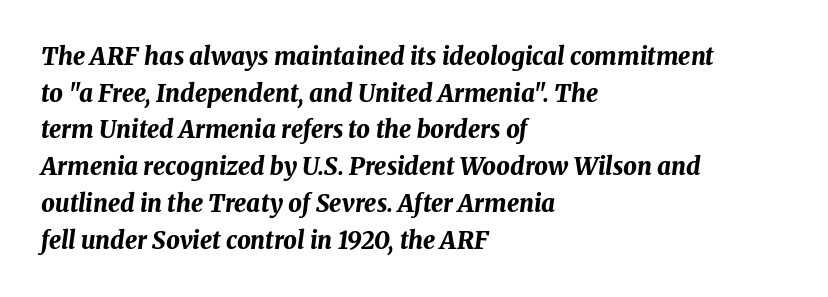
Q: Is the text bold? A: Yes.
Q: Is the text italic (slanted)? A: Yes, it leans right by about 8 degrees.
Q: Is the text underlined? A: No.
Q: How is the paragraph aligned? A: Left-aligned.
Q: Is the spacing between letters normal or unusually wide? A: Normal.
Q: Is the spacing between lines tight, normal or loose? A: Normal.
